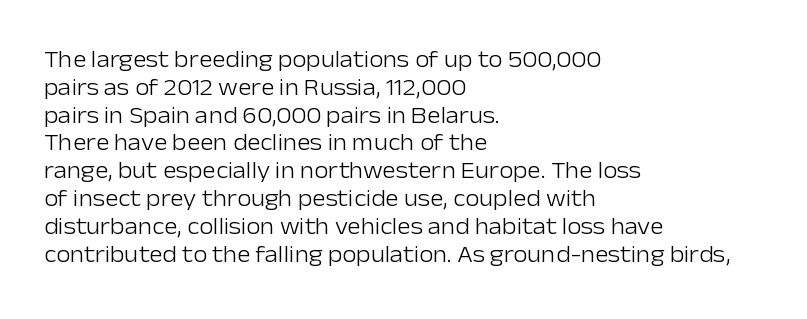
Italic: no, the glyphs are upright roman. Typeset ragged right — the left edge is the straight one. The gaps between neighbouring characters are ordinary and unremarkable. No letter is thick-stroked: the sample isn't bold. Lines of text with bare space underneath.
